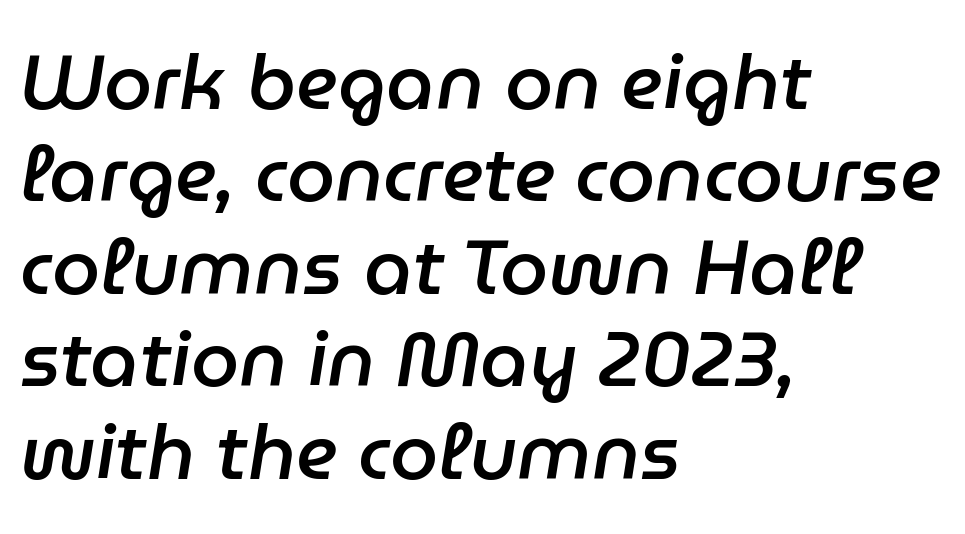
This sample has the flowing, uneven cadence of proportional lettering. When letters slant like this, we call the style italic. This sample uses plain, unmodified letter spacing. Every letter is mildly thick-stroked: semibold rather than bold.
